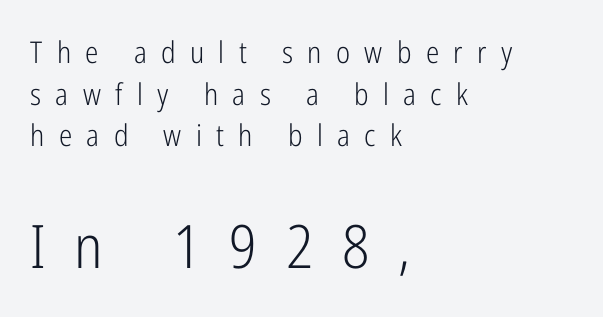
{"serif": "no", "italic": "no", "bold": "no", "weight": "light", "width": "condensed", "stroke_contrast": "low", "x_height": "medium", "monospaced": "no", "underline": "no", "align": "left", "line_spacing": "normal", "line_spacing_ratio": 1.39, "letter_spacing": "wide", "letter_spacing_em": 0.48, "larger_block": "second", "size_ratio": 2.0, "glyph_px": 60}
